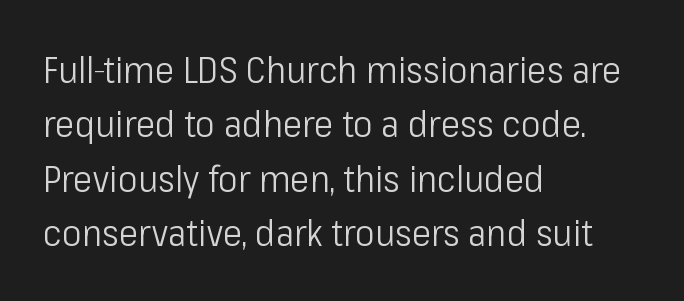
Character widths vary here, with narrow letters taking less room than wide ones. These lines keep a tight, regular rhythm from letter to letter. The typeface has the unassuming heft of standard copy or less. The foot of each line stays bare and open. The lines in this sample share a left origin and differ only in where they stop. Serif or sans? Sans — the stroke terminals are bare.
